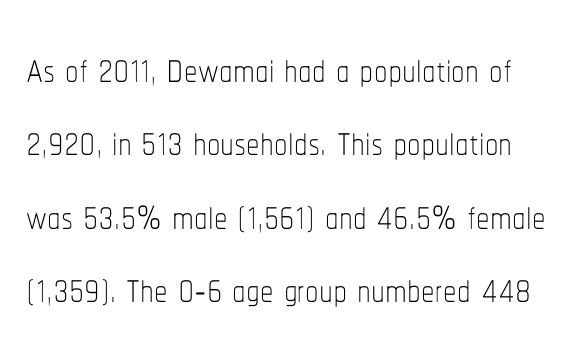
{"italic": "no", "bold": "no", "weight": "thin", "width": "condensed", "stroke_contrast": "low", "x_height": "medium", "monospaced": "no", "underline": "no", "line_spacing": "normal", "line_spacing_ratio": 1.36, "letter_spacing": "normal", "letter_spacing_em": 0.0, "glyph_px": 54}
